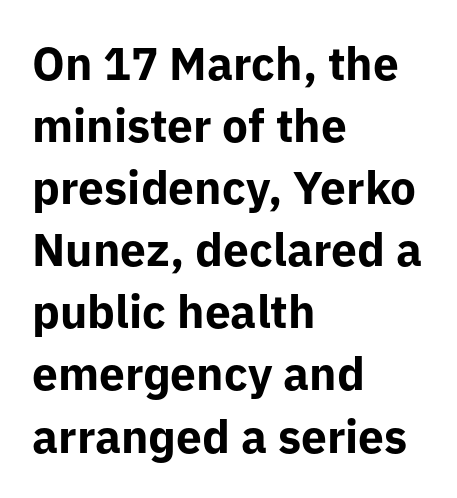
The image shows 46 px bold sans-serif type, upright; set left-aligned, normal line spacing (1.35x), normal letter spacing, not underlined; low stroke contrast and a medium x-height.
